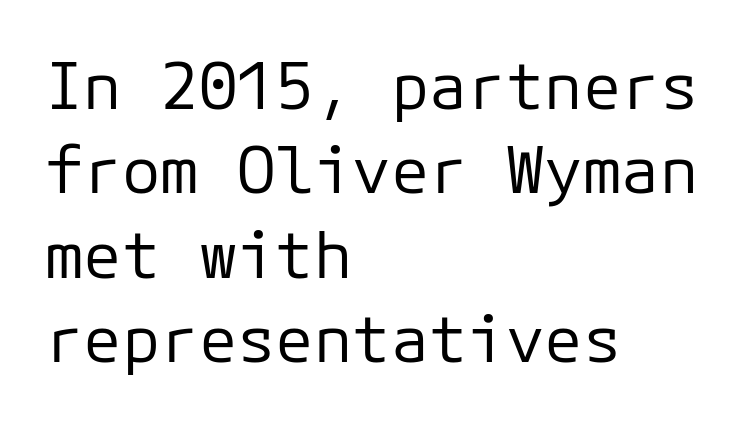
The image shows 64 px regular-weight sans-serif type, upright, monospaced; set left-aligned, normal line spacing (1.32x), normal letter spacing, not underlined; low stroke contrast and a medium x-height.
